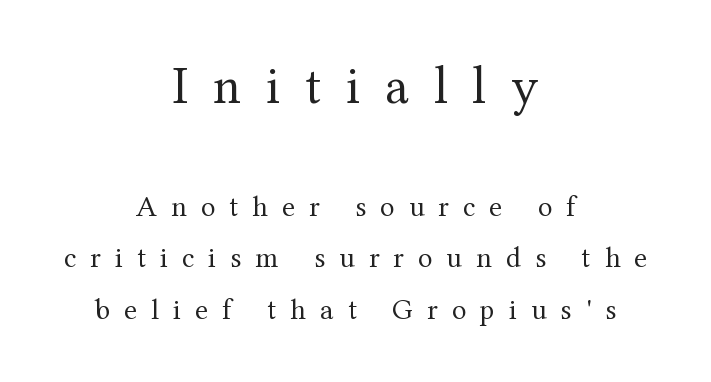
The line texture is sparse and dotted thanks to wide tracking. The typography opts for an upright posture over an oblique one. Old-style or modern, the face here clearly has serifs. Large over small — that's the arrangement of the two blocks here. Only glyphs here, with clear space below each row.
